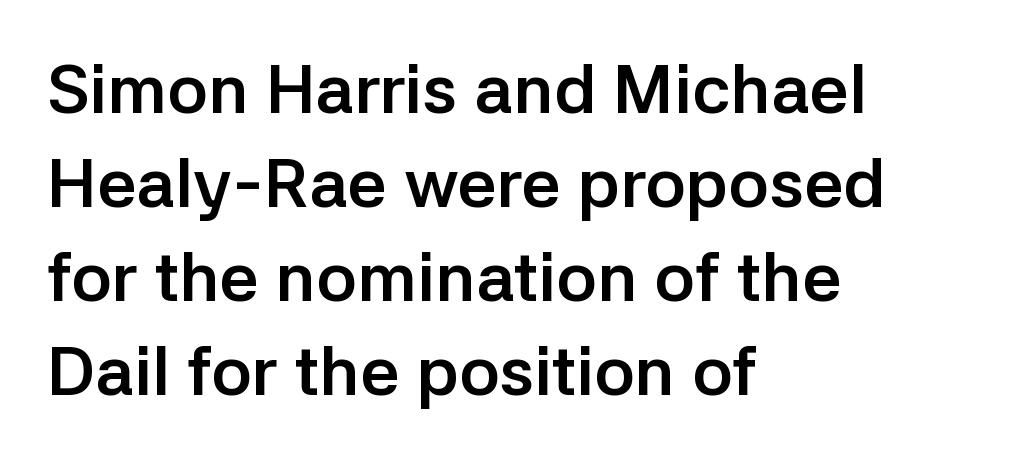
The image shows 69 px semibold sans-serif type, upright; set left-aligned, normal line spacing (1.36x), normal letter spacing, not underlined; low stroke contrast and a medium x-height.
